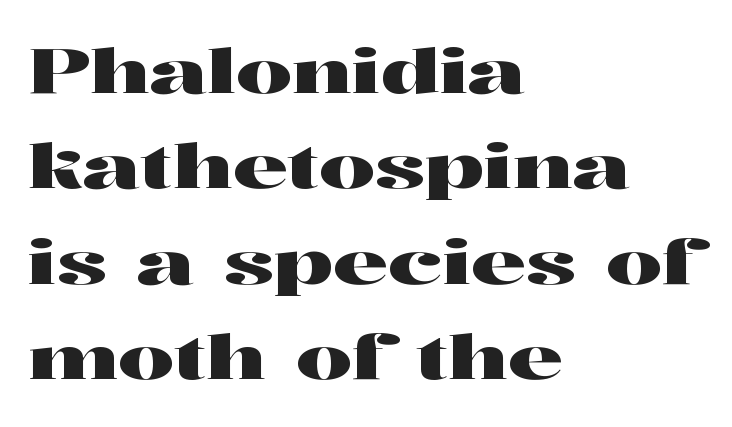
The image shows 62 px wide serif type, upright; set left-aligned, normal line spacing (1.54x), normal letter spacing, not underlined; high stroke contrast and a medium x-height.
